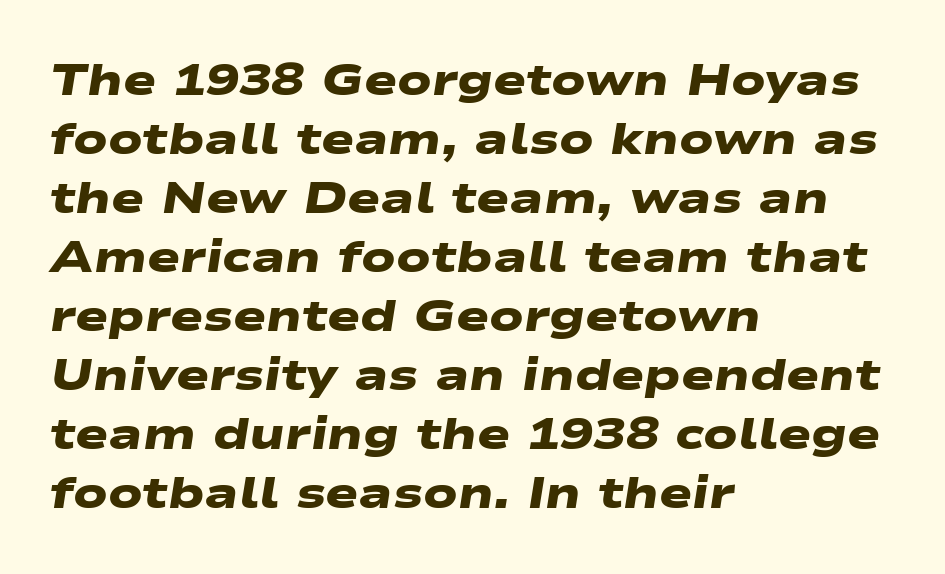
The image shows 44 px heavy, wide sans-serif type; set left-aligned, normal line spacing (1.34x), normal letter spacing, not underlined; low stroke contrast and a medium x-height.
